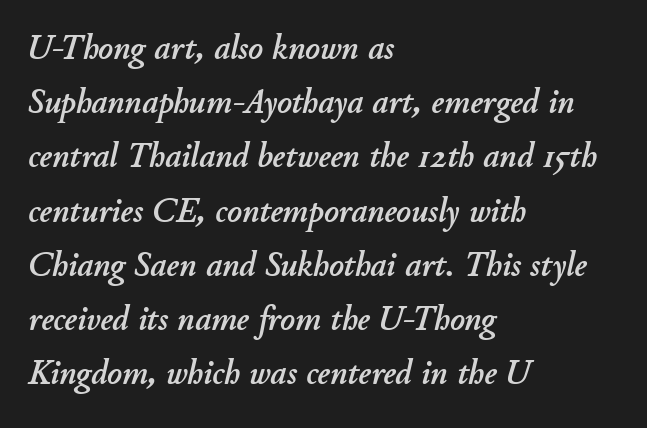
{"italic": "yes", "lean": "right", "slant_degrees": 11, "width": "normal", "stroke_contrast": "low", "x_height": "small", "monospaced": "no", "underline": "no", "align": "left", "line_spacing": "normal", "line_spacing_ratio": 1.55, "letter_spacing": "normal", "letter_spacing_em": 0.0, "glyph_px": 35}
